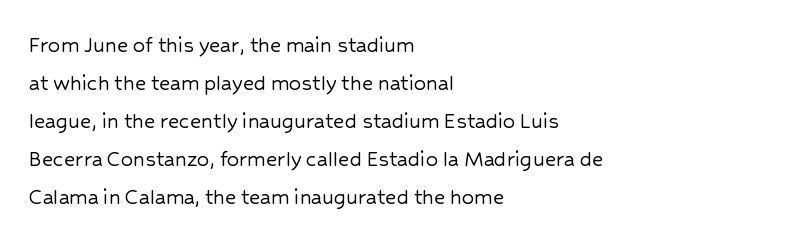
The specimen omits any rule beneath the text block's lines. Alignment: flush left. Italic? Not at all — the glyphs are vertical. The lines sit at an ordinary, default distance from one another. You could call the tracking neutral — neither tight nor loose.
